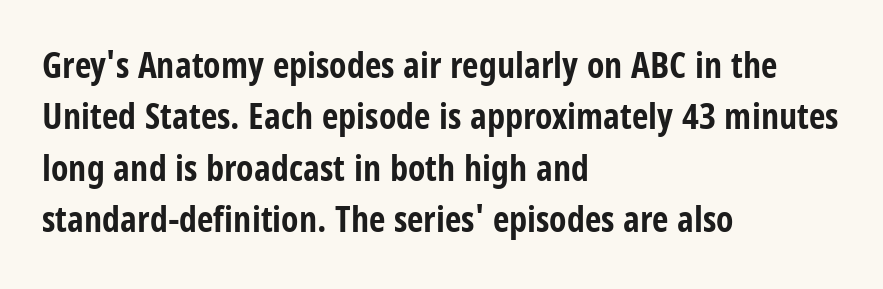
The image shows 36 px bold, condensed sans-serif type, upright; set left-aligned, normal line spacing (1.43x), normal letter spacing, not underlined; low stroke contrast and a large x-height.
